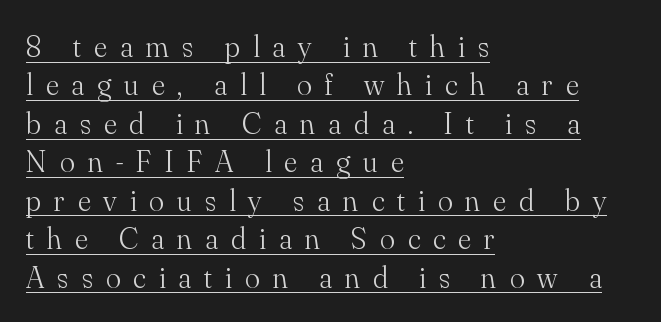
{"serif": "yes", "italic": "no", "bold": "no", "weight": "light", "width": "normal", "stroke_contrast": "medium", "x_height": "small", "monospaced": "no", "underline": "yes", "align": "left", "line_spacing_ratio": 1.24, "letter_spacing": "wide", "letter_spacing_em": 0.42, "glyph_px": 31}
